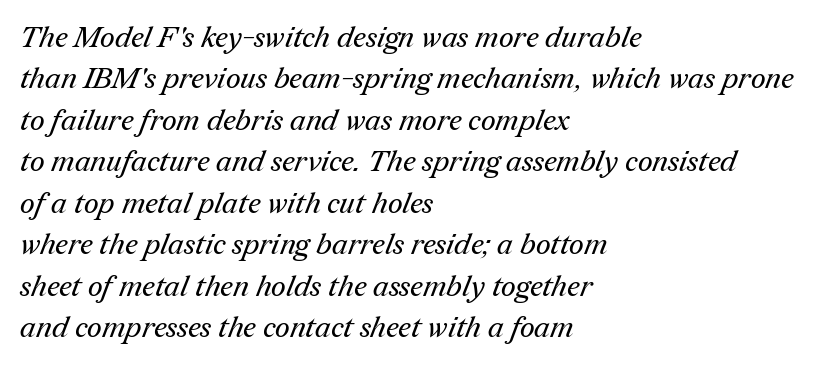
Q: Is the text bold? A: No.
Q: Is the typeface a serif or a sans-serif typeface? A: Serif.
Q: Is the text underlined? A: No.
Q: How is the paragraph aligned? A: Left-aligned.
Q: Is the spacing between letters normal or unusually wide? A: Normal.
Q: Is the spacing between lines tight, normal or loose? A: Normal.
Q: Width (condensed, normal, or wide)? A: Normal.
Q: Stroke contrast? A: Medium.
Q: x-height? A: Medium.
Q: Monospaced? A: No.
